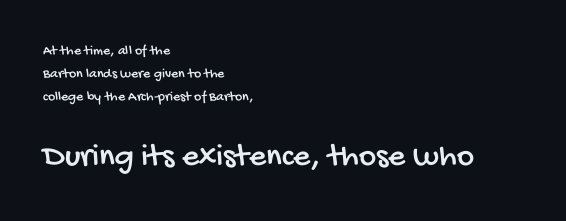
Q: Is the typeface a serif or a sans-serif typeface? A: Sans-serif.
Q: Is the text underlined? A: No.
Q: How is the paragraph aligned? A: Left-aligned.
Q: Is the spacing between letters normal or unusually wide? A: Normal.
Q: Is the spacing between lines tight, normal or loose? A: Normal.
Q: Which block of text is set in a larger size, the first (top) or the second (bottom)? A: The second (bottom) one.
Q: Width (condensed, normal, or wide)? A: Condensed.
Q: Stroke contrast? A: Low.
Q: x-height? A: Large.
Q: Monospaced? A: No.
